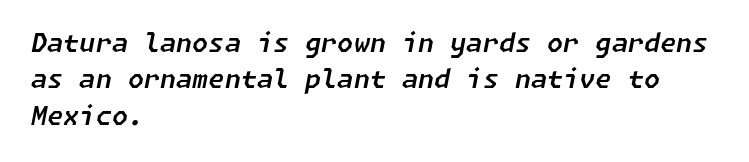
Emphasis-style slanted type is in use. These lines stack with their left ends in a neat column. Students, observe: this is what conventionally led text looks like. Short note: letters normally spaced. Has an underline been added? It has not.
